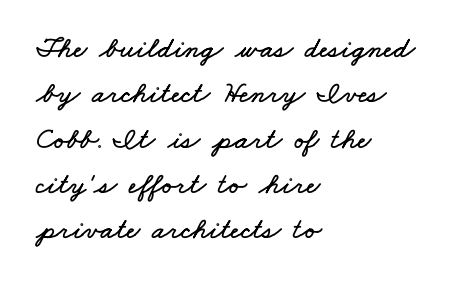
The image shows 30 px wide type; set left-aligned, normal line spacing (1.51x), normal letter spacing, not underlined; low stroke contrast and a small x-height.
